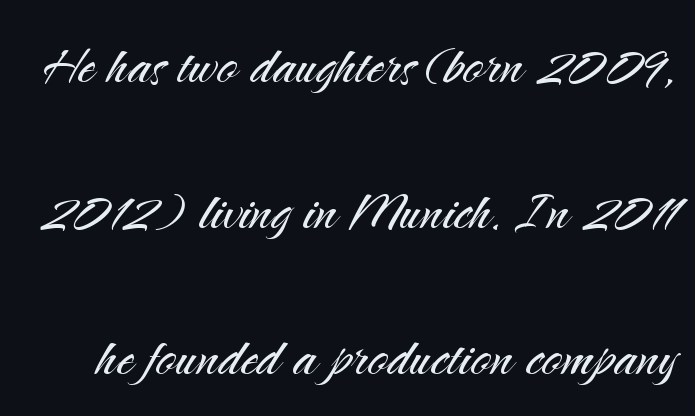
Underlining? Definitely not there. In terms of letterform style, serifs are entirely absent. A typesetter would call this proportional, since set widths differ per character. Nothing unusual about the tracking: characters are spaced as the font intends.
